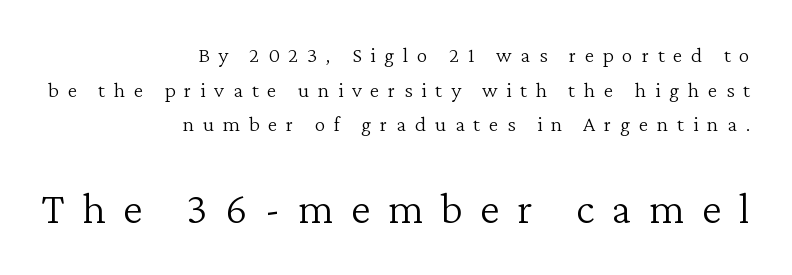
Stems and bowls with no extra thickness — not bold. Is there much room between lines? A standard amount, neither cramped nor airy. Character widths vary here, with narrow letters taking less room than wide ones. Italic: no, the glyphs are upright roman. The text block is weighted toward the right margin, trailing off unevenly leftward.
